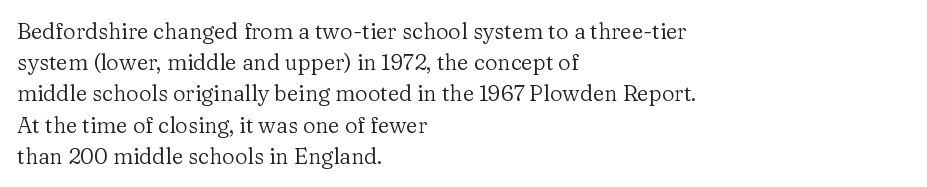
{"italic": "no", "bold": "no", "underline": "no", "align": "left", "line_spacing": "normal", "line_spacing_ratio": 1.42, "letter_spacing": "normal", "letter_spacing_em": 0.0, "glyph_px": 22}
